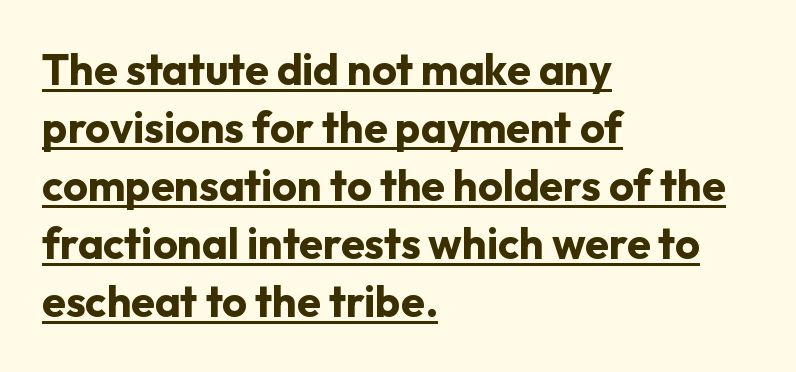
This is underlined copy, the kind a proofreader might mark for attention. Weight check: bold — yes, fully. The face used here is proportionally spaced, like ordinary book or web type. What's the leading like? Ordinary, nothing unusual. Casual observation: everything's shoved over to the left.
